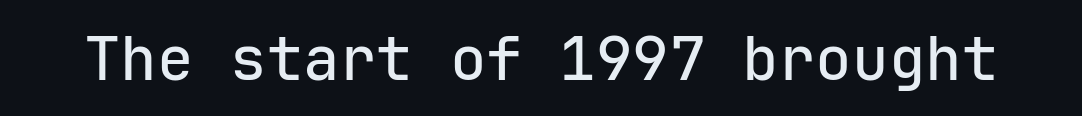
{"serif": "no", "italic": "no", "width": "normal", "stroke_contrast": "low", "x_height": "medium", "monospaced": "yes", "underline": "no", "letter_spacing": "normal", "letter_spacing_em": 0.0, "glyph_px": 61}
